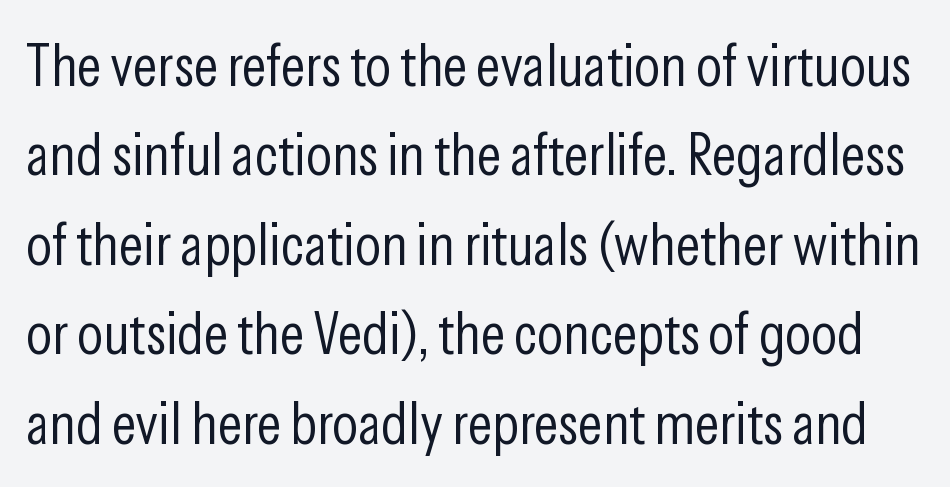
Notice how the stems are strictly vertical — no italics here. A clean baseline with only descenders dipping below it. The letters look calm and open, with moderate or lighter stems. Character widths vary here, with narrow letters taking less room than wide ones.
